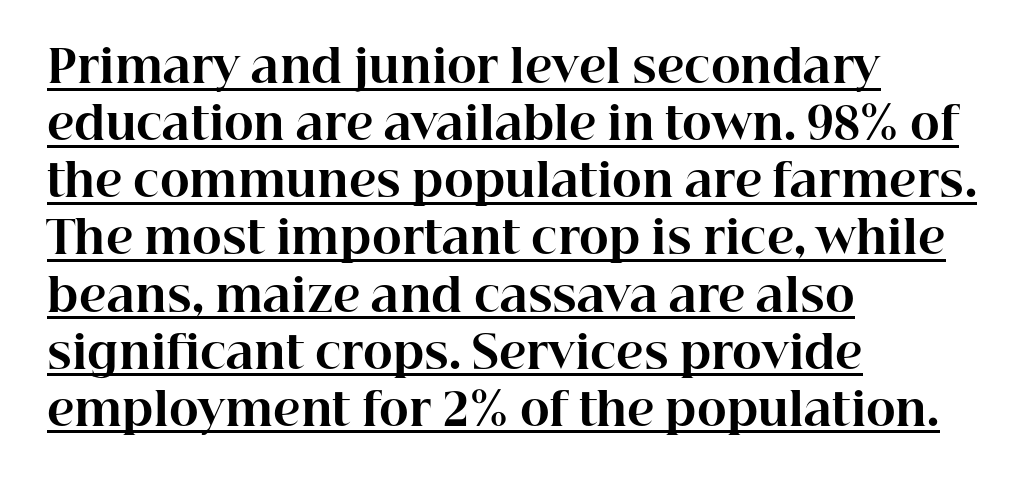
Q: Is the text bold? A: Yes.
Q: Is the text italic (slanted)? A: No, it is upright.
Q: Is the typeface a serif or a sans-serif typeface? A: Serif.
Q: Is the text underlined? A: Yes.
Q: How is the paragraph aligned? A: Left-aligned.
Q: Is the spacing between letters normal or unusually wide? A: Normal.
Q: Is the spacing between lines tight, normal or loose? A: Normal.
Q: Width (condensed, normal, or wide)? A: Normal.
Q: Stroke contrast? A: High.
Q: x-height? A: Medium.
Q: Monospaced? A: No.
